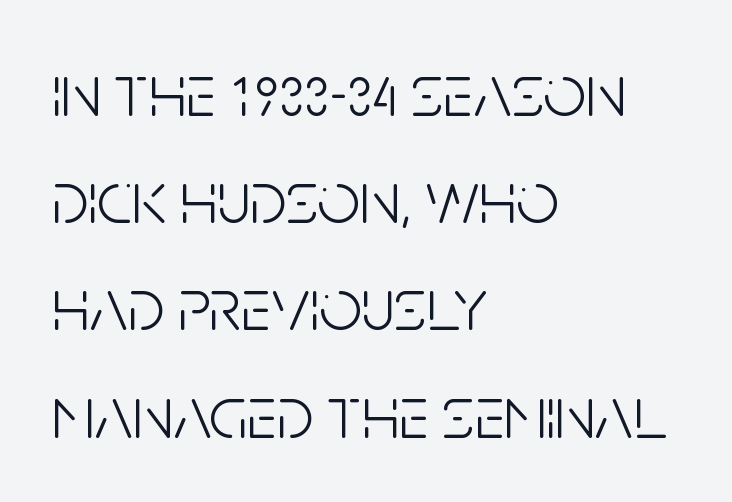
No extra ink here — the face is not bold. The passage shown is typed in a proportional face where columns would drift. Typeset ragged right — the left edge is the straight one. Underline: absent.
